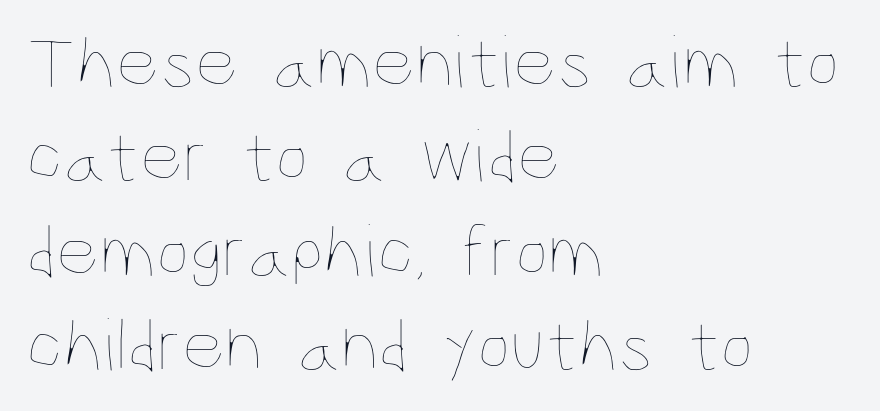
The image shows 75 px thin, condensed type, upright; set left-aligned, normal line spacing (1.26x), normal letter spacing, not underlined; low stroke contrast and a large x-height.
